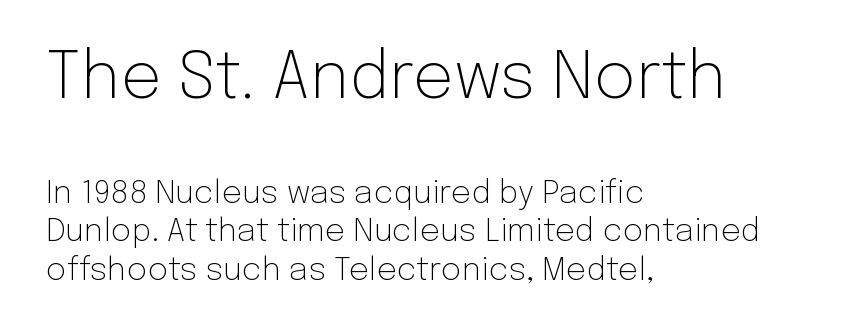
Q: Is the text bold? A: No.
Q: Is the text italic (slanted)? A: No, it is upright.
Q: Is the typeface a serif or a sans-serif typeface? A: Sans-serif.
Q: Is the text underlined? A: No.
Q: How is the paragraph aligned? A: Left-aligned.
Q: Is the spacing between letters normal or unusually wide? A: Normal.
Q: Which block of text is set in a larger size, the first (top) or the second (bottom)? A: The first (top) one.
Q: Width (condensed, normal, or wide)? A: Normal.
Q: Stroke contrast? A: Low.
Q: x-height? A: Medium.
Q: Monospaced? A: No.
